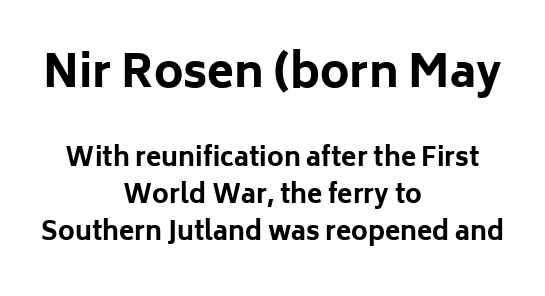
{"serif": "no", "italic": "no", "bold": "yes", "weight": "bold", "width": "normal", "stroke_contrast": "low", "x_height": "medium", "monospaced": "no", "underline": "no", "align": "center", "line_spacing": "normal", "line_spacing_ratio": 1.48, "letter_spacing": "normal", "letter_spacing_em": 0.0, "larger_block": "first", "size_ratio": 1.76, "glyph_px": 44}
